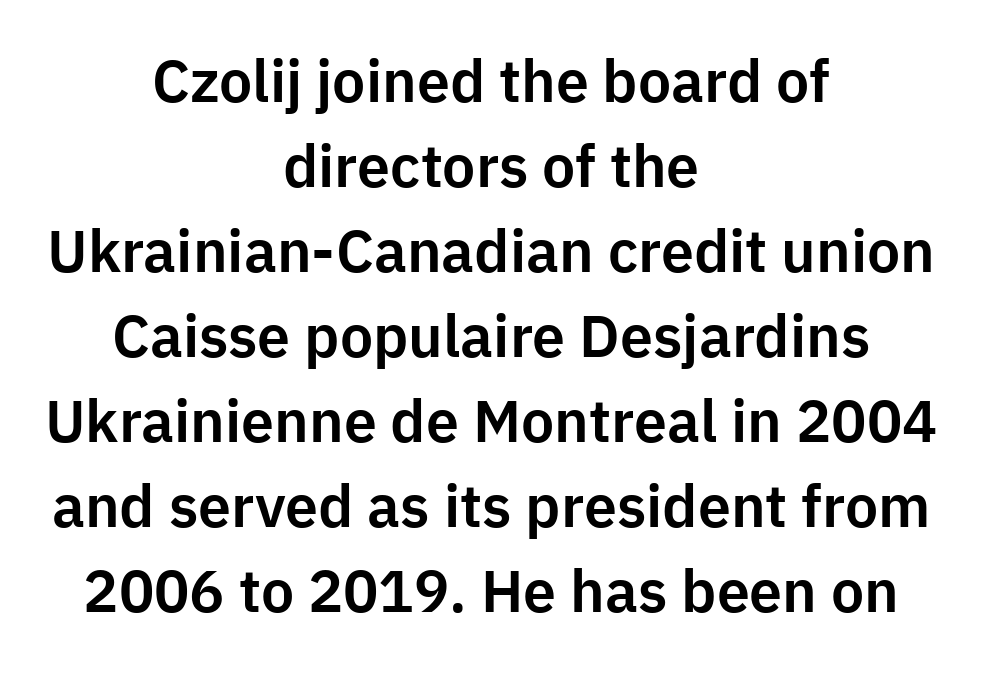
The image shows 59 px sans-serif type, upright; set centered, normal line spacing (1.44x), normal letter spacing, not underlined; low stroke contrast and a medium x-height.
